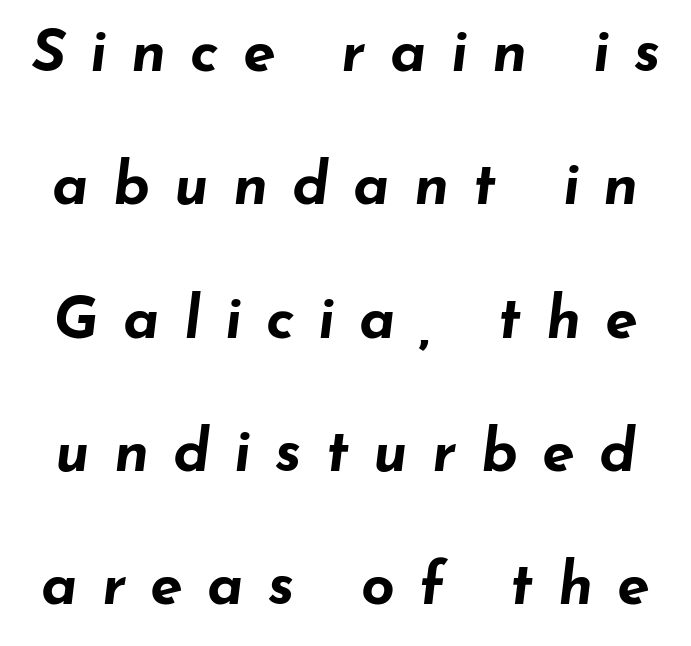
Q: Is the text bold? A: Yes.
Q: Is the text italic (slanted)? A: Yes, it leans right by about 7 degrees.
Q: Is the text underlined? A: No.
Q: Is the spacing between letters normal or unusually wide? A: Unusually wide.
Q: Is the spacing between lines tight, normal or loose? A: Loose.
Q: Width (condensed, normal, or wide)? A: Wide.
Q: Stroke contrast? A: Low.
Q: x-height? A: Small.
Q: Monospaced? A: No.
